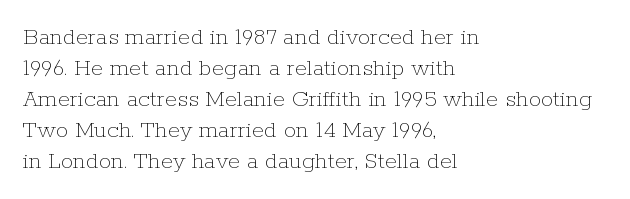
A light-to-regular cut is what we see here. Clear beneath every line of the passage. Vertical strokes here are truly vertical. The passage shown has conventional tracking throughout. Leftover space on each line is placed entirely after the last word.
